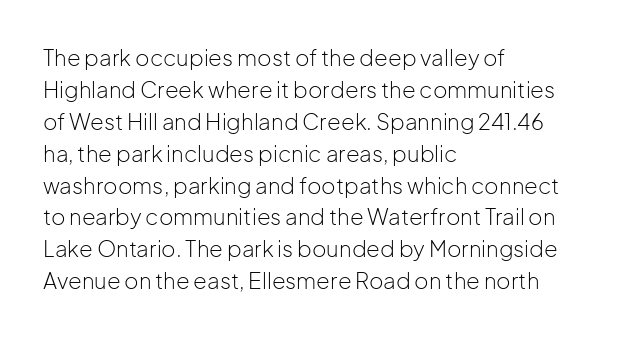
Q: Is the text bold? A: No.
Q: Is the text italic (slanted)? A: No, it is upright.
Q: Is the text underlined? A: No.
Q: How is the paragraph aligned? A: Left-aligned.
Q: Is the spacing between letters normal or unusually wide? A: Normal.
Q: Is the spacing between lines tight, normal or loose? A: Normal.
